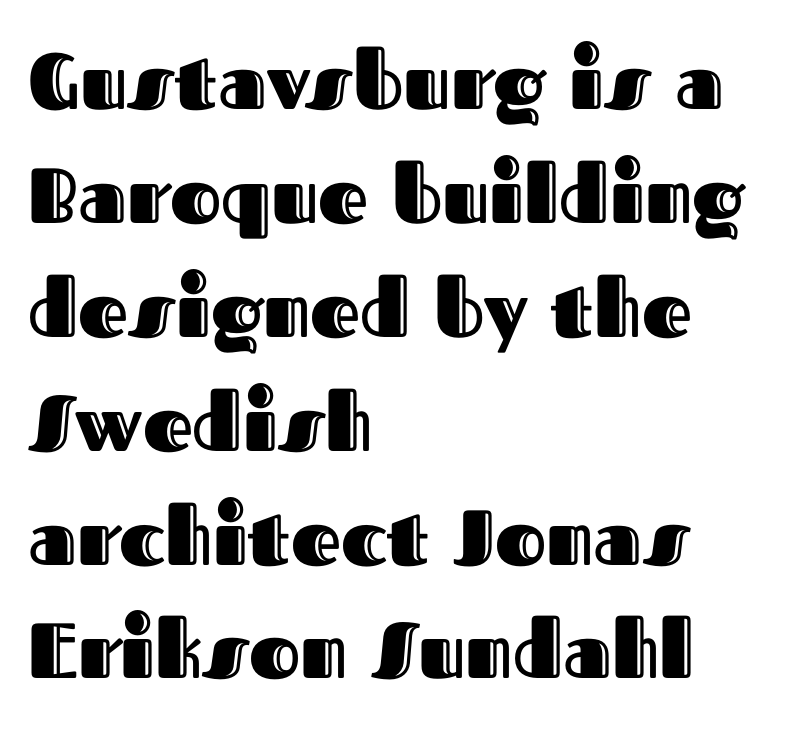
The passage shown stacks its lines at a standard gap. A classic flush-left, rag-right setting is used for this passage. These lines are rendered in a variable-pitch font. Beneath every word, the page is bare. Spacing between characters is what you'd get straight out of the box.
